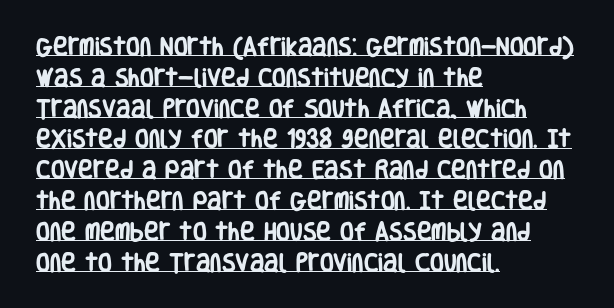
{"italic": "no", "bold": "yes", "underline": "yes", "align": "left", "line_spacing": "normal", "line_spacing_ratio": 1.54, "letter_spacing": "normal", "letter_spacing_em": 0.0, "glyph_px": 20}
